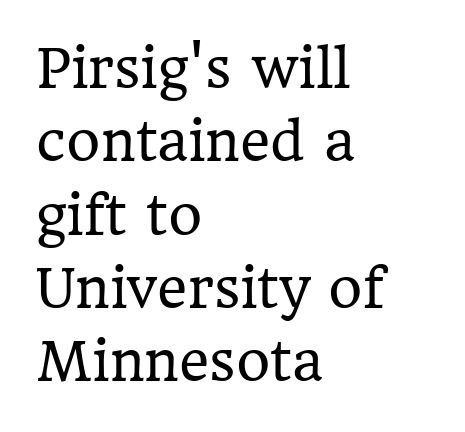
Q: Is the text bold? A: No.
Q: Is the text italic (slanted)? A: No, it is upright.
Q: Is the typeface a serif or a sans-serif typeface? A: Serif.
Q: Is the text underlined? A: No.
Q: How is the paragraph aligned? A: Left-aligned.
Q: Is the spacing between letters normal or unusually wide? A: Normal.
Q: Is the spacing between lines tight, normal or loose? A: Normal.
Q: Width (condensed, normal, or wide)? A: Normal.
Q: Stroke contrast? A: Low.
Q: x-height? A: Medium.
Q: Monospaced? A: No.
